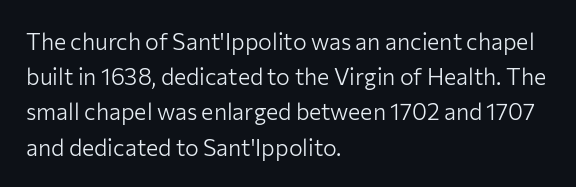
A typesetter would call this leading conventional body-copy spacing. Casual observation: everything's shoved over to the left. Counters stay open thanks to moderate or lighter strokes. The lettering stays uniformly vertical, giving the passage a roman look. No extra tracking has been applied to these lines. The gap between lines stays unmarked.
